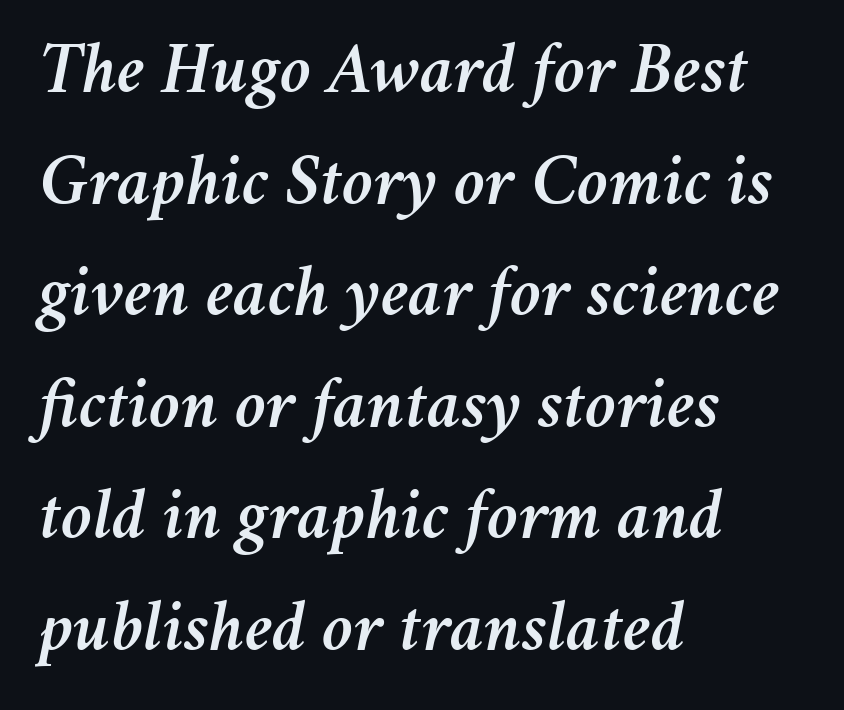
{"italic": "yes", "lean": "right", "slant_degrees": 11, "width": "normal", "stroke_contrast": "medium", "x_height": "medium", "monospaced": "no", "underline": "no", "align": "left", "line_spacing": "normal", "line_spacing_ratio": 1.55, "letter_spacing": "normal", "letter_spacing_em": 0.0, "glyph_px": 72}
